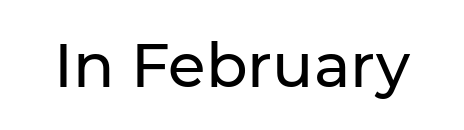
{"serif": "no", "italic": "no", "width": "normal", "stroke_contrast": "low", "x_height": "medium", "monospaced": "no", "underline": "no", "letter_spacing": "normal", "letter_spacing_em": 0.0, "glyph_px": 61}
